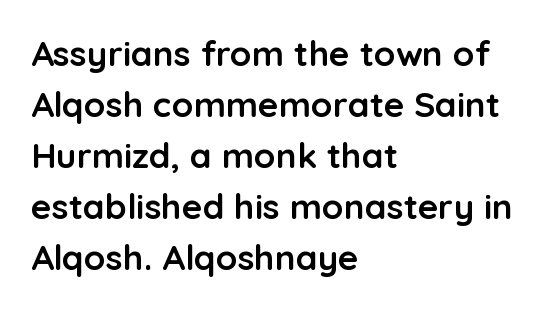
The compositor pushed each line to the left boundary. Spacing between characters is what you'd get straight out of the box. Tall strokes in this sample are plumb rather than angled. A sans-serif font was chosen for this passage. Note the varied advance widths — an 'i' is clearly narrower than an 'm'. The block of text has a typical density, with ordinary space between rows.
